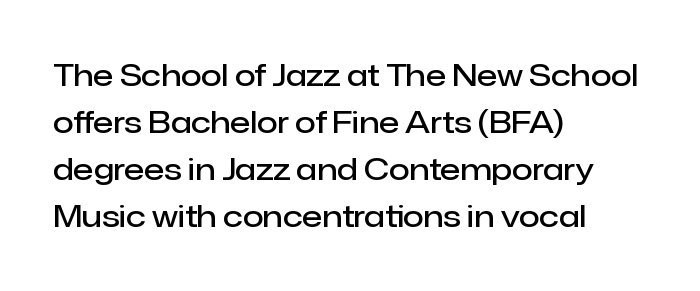
Grotesque or geometric, the face here clearly has no serifs. Normally led — the rows are evenly, conventionally spaced. Rule under the text: the space is simply empty. A bit beefed up — I'd call it semibold rather than bold. The horizontal fit of the characters is conventional and even. Italic? Not at all — the glyphs are vertical.
